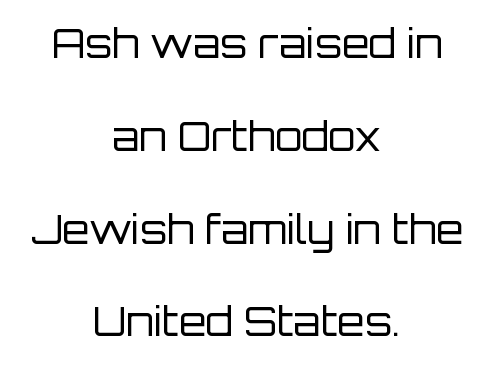
The image shows 40 px regular-weight sans-serif type, upright; set centered, loose line spacing (2.32x), normal letter spacing, not underlined; low stroke contrast and a large x-height.
